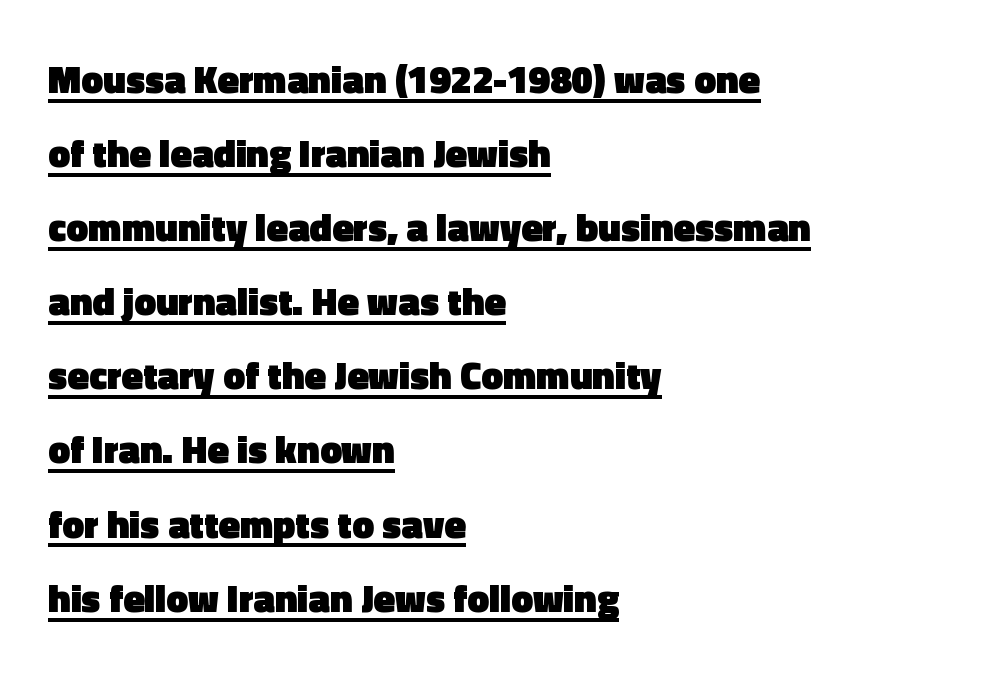
The setting favours the left margin, as ordinary paragraphs usually do. Notice the wide empty band between every row — that's loose leading. What kind of face is this? One without serifs — a sans. Do the letters lean? They stand straight. The passage shown is underscored from start to finish.
